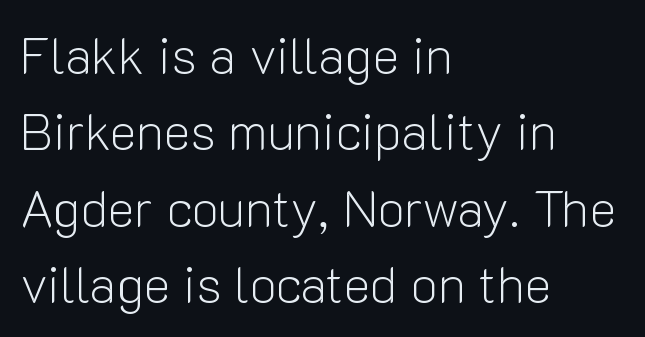
{"serif": "no", "italic": "no", "bold": "no", "weight": "light", "width": "normal", "stroke_contrast": "low", "x_height": "medium", "monospaced": "no", "underline": "no", "align": "left", "line_spacing": "normal", "line_spacing_ratio": 1.5, "letter_spacing": "normal", "letter_spacing_em": 0.0, "glyph_px": 51}
